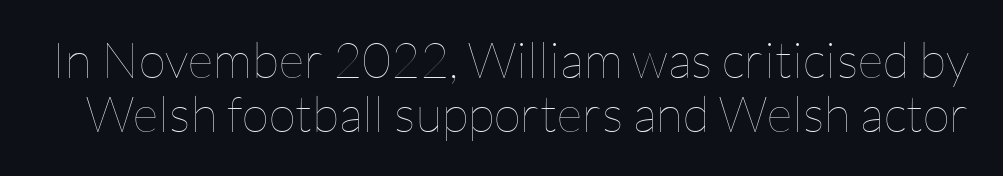
Q: Is the text bold? A: No.
Q: Is the text italic (slanted)? A: No, it is upright.
Q: Is the text underlined? A: No.
Q: Is the spacing between letters normal or unusually wide? A: Normal.
Q: Is the spacing between lines tight, normal or loose? A: Tight.
Q: Width (condensed, normal, or wide)? A: Normal.
Q: Stroke contrast? A: Low.
Q: x-height? A: Medium.
Q: Monospaced? A: No.
